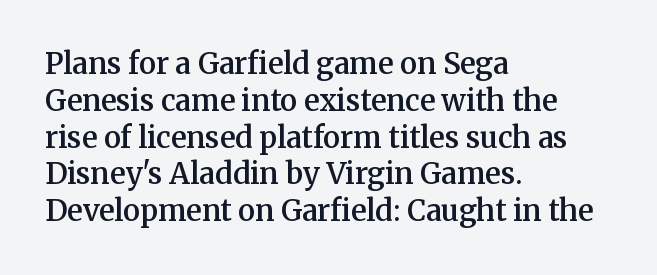
Q: Is the text bold? A: Semi-bold.
Q: Is the text italic (slanted)? A: No, it is upright.
Q: Is the typeface a serif or a sans-serif typeface? A: Serif.
Q: Is the text underlined? A: No.
Q: How is the paragraph aligned? A: Left-aligned.
Q: Is the spacing between letters normal or unusually wide? A: Normal.
Q: Is the spacing between lines tight, normal or loose? A: Normal.
Q: Width (condensed, normal, or wide)? A: Normal.
Q: Stroke contrast? A: Medium.
Q: x-height? A: Medium.
Q: Monospaced? A: No.
